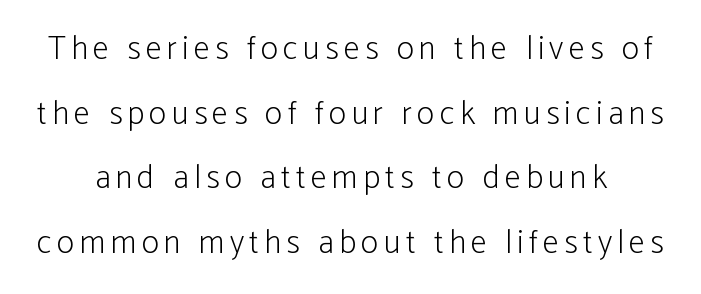
The image shows 33 px light, condensed sans-serif type, upright; set loose line spacing (1.96x), not underlined; low stroke contrast and a medium x-height.
